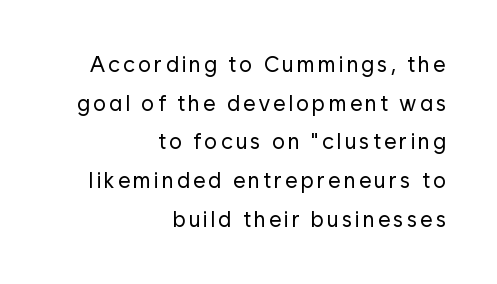
Q: Is the text bold? A: No.
Q: Is the text italic (slanted)? A: No, it is upright.
Q: Is the text underlined? A: No.
Q: How is the paragraph aligned? A: Right-aligned.
